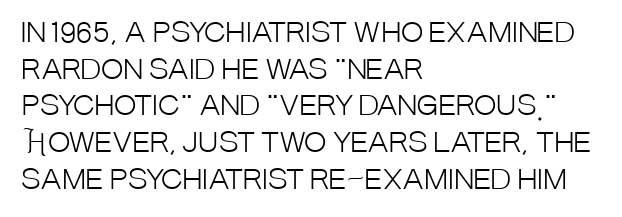
Reading down the block, your eye returns to a fixed left position each line. Do the letters lean? They stand straight. The strip under each line holds only bare page. Bold? No — there's no thickening of the strokes. Line spacing here is normal. Glyph-to-glyph distance matches everyday printed text.
